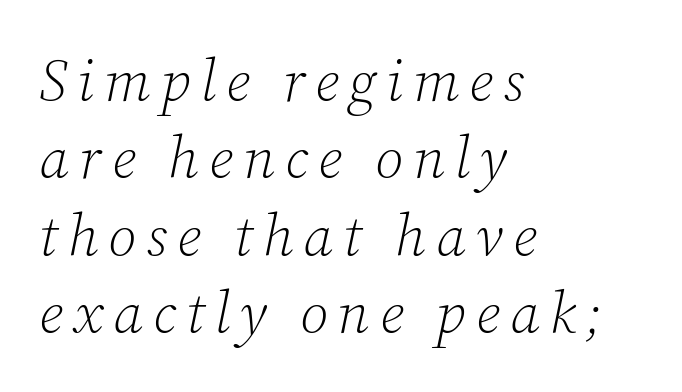
The image shows 59 px light serif type, italic (leaning right); set left-aligned, normal line spacing (1.31x), not underlined; low stroke contrast and a medium x-height.
